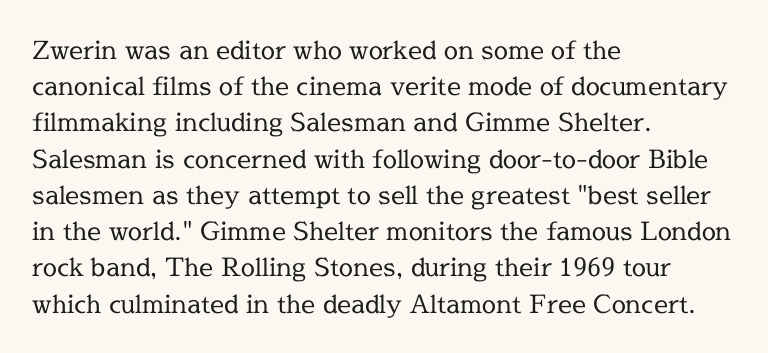
The image shows 25 px text type, upright; set left-aligned, normal line spacing (1.45x), normal letter spacing, not underlined.
